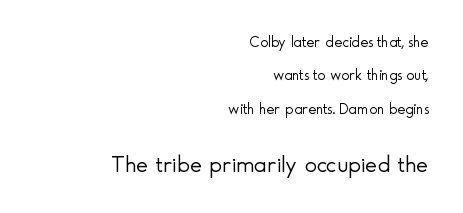
Each new line begins a long way beneath the previous one. Heft: none added — not bold. If you squint, the bottom block still reads clearly — it's the larger of the two. The rendering anchors every line to the right-hand side. In terms of posture, this sample is upright.
